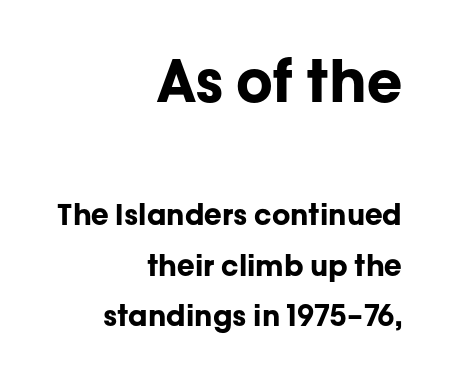
Q: Is the text bold? A: Yes.
Q: Is the text italic (slanted)? A: No, it is upright.
Q: Is the typeface a serif or a sans-serif typeface? A: Sans-serif.
Q: Is the text underlined? A: No.
Q: How is the paragraph aligned? A: Right-aligned.
Q: Is the spacing between letters normal or unusually wide? A: Normal.
Q: Which block of text is set in a larger size, the first (top) or the second (bottom)? A: The first (top) one.
Q: Width (condensed, normal, or wide)? A: Normal.
Q: Stroke contrast? A: Low.
Q: x-height? A: Medium.
Q: Monospaced? A: No.
